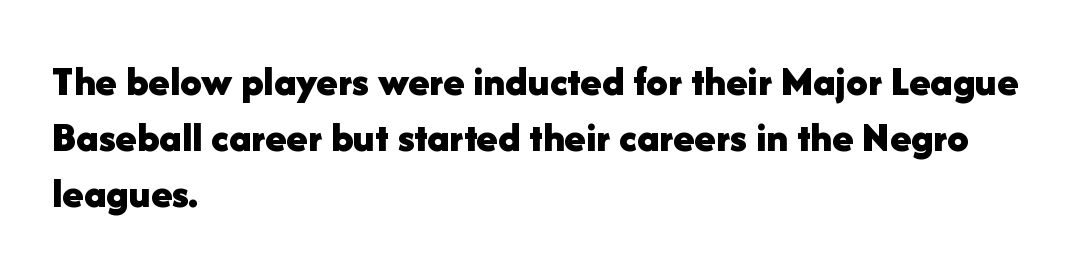
Nobody touched the tracking dial on this one. This is roman type, the default non-slanted kind. The vertical gap from one line to the next is medium. The passage is arranged the way most books set body copy — flush left. This sample has the flowing, uneven cadence of proportional lettering. What kind of face is this? One without serifs — a sans.
